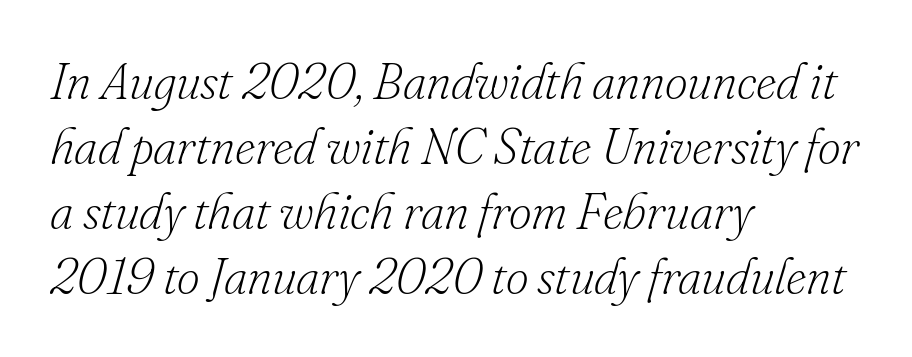
Compared with typical body copy, the letter spacing here is the same. The line-height multiplier appears to be the usual default. The paragraph shown leans on its left margin. The passage shown is not underscored anywhere. Observe the lean: these are italic letterforms.
